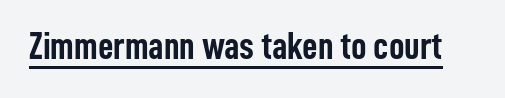
{"serif": "no", "italic": "no", "bold": "yes", "weight": "semibold", "width": "condensed", "stroke_contrast": "low", "x_height": "medium", "monospaced": "no", "underline": "yes", "letter_spacing": "normal", "letter_spacing_em": 0.0, "glyph_px": 38}
